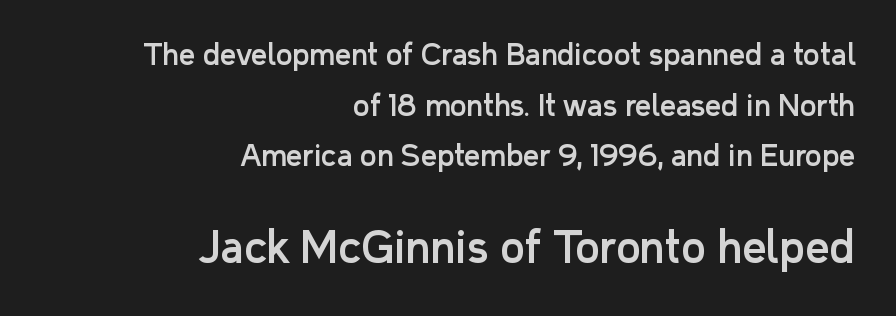
{"serif": "no", "italic": "no", "width": "normal", "stroke_contrast": "low", "x_height": "medium", "monospaced": "no", "underline": "no", "align": "right", "line_spacing_ratio": 1.81, "letter_spacing": "normal", "letter_spacing_em": 0.0, "larger_block": "second", "size_ratio": 1.5, "glyph_px": 42}
